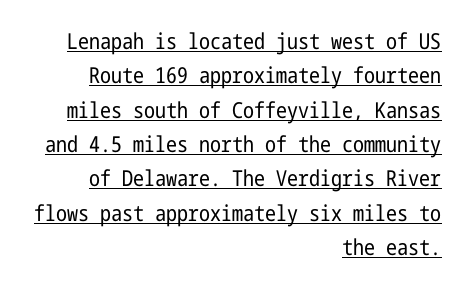
{"italic": "no", "bold": "no", "underline": "yes", "align": "right", "line_spacing": "normal", "line_spacing_ratio": 1.56, "letter_spacing": "normal", "letter_spacing_em": 0.0, "glyph_px": 22}
